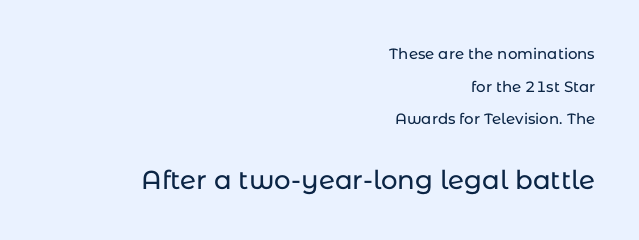
The image shows 26 px text type, upright; set right-aligned, loose line spacing (2.18x), normal letter spacing, not underlined; the second (bottom) block is 1.73x larger.
